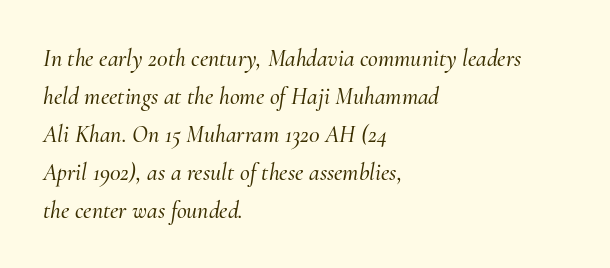
Q: Is the text italic (slanted)? A: Yes, it leans right by about 10 degrees.
Q: Is the text underlined? A: No.
Q: How is the paragraph aligned? A: Left-aligned.
Q: Is the spacing between letters normal or unusually wide? A: Normal.
Q: Is the spacing between lines tight, normal or loose? A: Normal.
